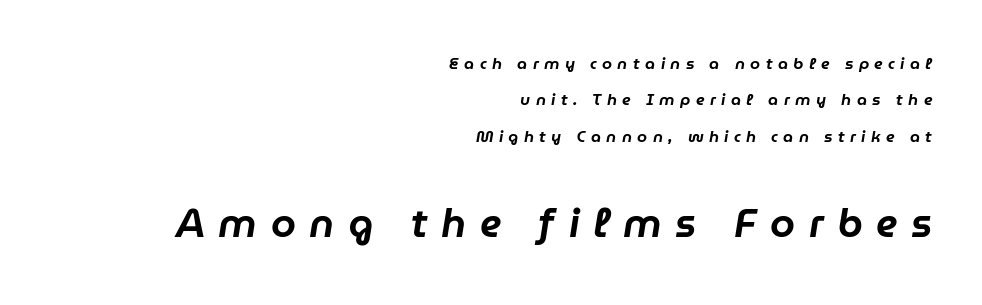
{"italic": "yes", "lean": "right", "slant_degrees": 9, "width": "normal", "stroke_contrast": "low", "x_height": "medium", "monospaced": "no", "underline": "no", "align": "right", "line_spacing": "loose", "line_spacing_ratio": 2.27, "letter_spacing": "wide", "letter_spacing_em": 0.34, "larger_block": "second", "size_ratio": 2.5, "glyph_px": 40}
